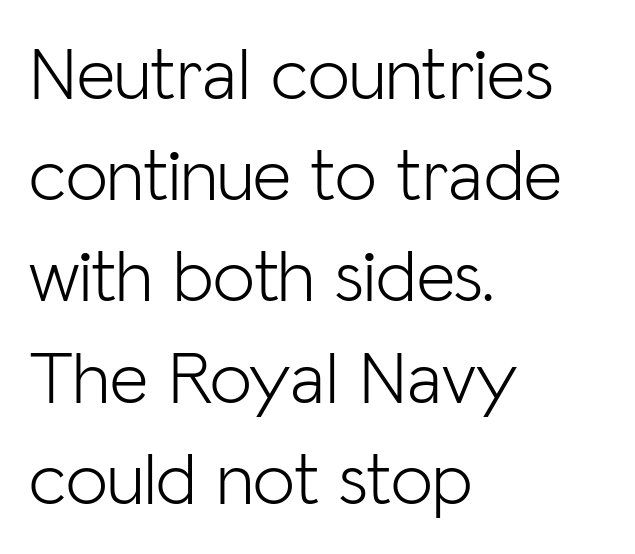
{"serif": "no", "italic": "no", "bold": "no", "weight": "light", "width": "normal", "stroke_contrast": "low", "x_height": "medium", "monospaced": "no", "underline": "no", "align": "left", "line_spacing": "normal", "line_spacing_ratio": 1.35, "letter_spacing": "normal", "letter_spacing_em": 0.0, "glyph_px": 75}
